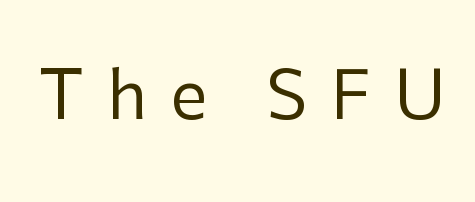
Q: Is the text bold? A: No.
Q: Is the text italic (slanted)? A: No, it is upright.
Q: Is the typeface a serif or a sans-serif typeface? A: Sans-serif.
Q: Is the text underlined? A: No.
Q: Is the spacing between letters normal or unusually wide? A: Unusually wide.
Q: Width (condensed, normal, or wide)? A: Normal.
Q: Stroke contrast? A: Low.
Q: x-height? A: Medium.
Q: Monospaced? A: No.
